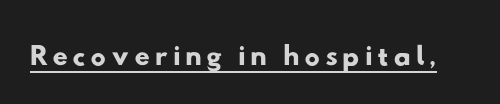
Q: Is the typeface a serif or a sans-serif typeface? A: Sans-serif.
Q: Is the text underlined? A: Yes.
Q: Width (condensed, normal, or wide)? A: Wide.
Q: Stroke contrast? A: Low.
Q: x-height? A: Small.
Q: Monospaced? A: No.
